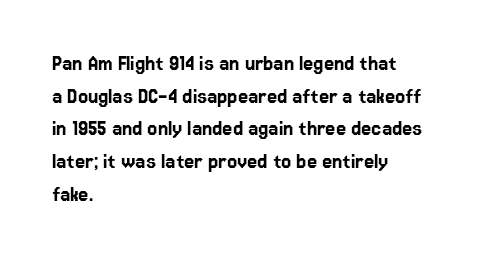
All the whitespace from short lines collects on the right. Standard letterfit; no display-style spreading of the glyphs. The area under the type is left untouched. Characters remain perfectly vertical along every line. If you measured baseline to baseline, you'd find a middling distance.
